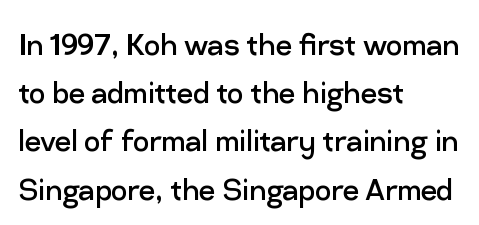
Q: Is the text bold? A: No.
Q: Is the text italic (slanted)? A: No, it is upright.
Q: Is the typeface a serif or a sans-serif typeface? A: Sans-serif.
Q: Is the text underlined? A: No.
Q: How is the paragraph aligned? A: Left-aligned.
Q: Is the spacing between letters normal or unusually wide? A: Normal.
Q: Is the spacing between lines tight, normal or loose? A: Normal.
Q: Width (condensed, normal, or wide)? A: Normal.
Q: Stroke contrast? A: Low.
Q: x-height? A: Medium.
Q: Monospaced? A: No.
